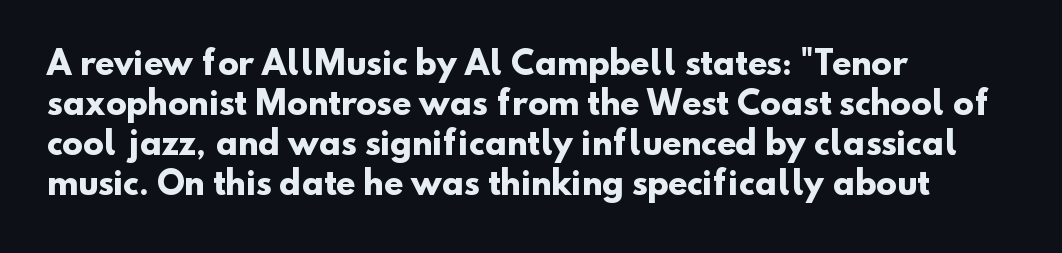
The image shows 31 px heavy sans-serif type; set left-aligned, normal line spacing (1.29x), normal letter spacing, not underlined; low stroke contrast and a small x-height.
